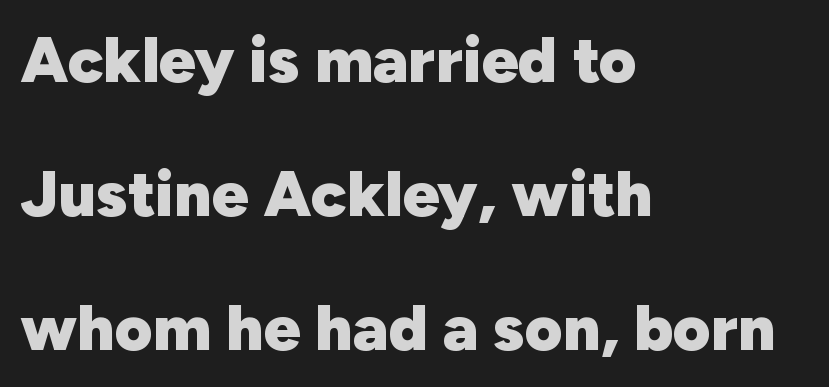
The image shows 65 px heavy sans-serif type, upright; set left-aligned, loose line spacing (2.06x), normal letter spacing, not underlined; low stroke contrast and a medium x-height.
